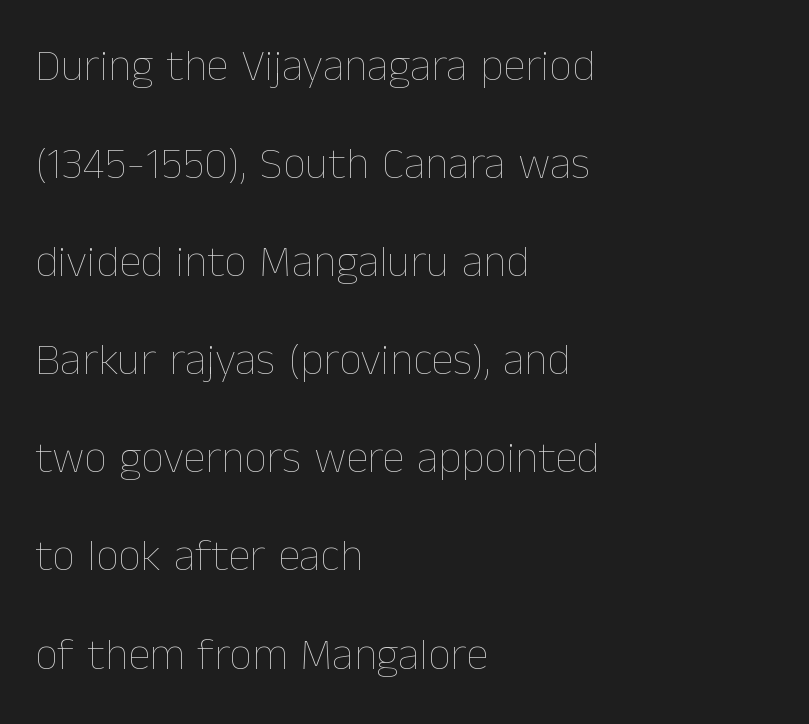
Is this a fixed-width face? No — the glyphs have proportional, varying widths. A typesetter would call this zero additional tracking. No heavy texture on the line: the type isn't bold. Baseline-to-baseline distance is far greater than the letter height. Vertical strokes here are truly vertical.
